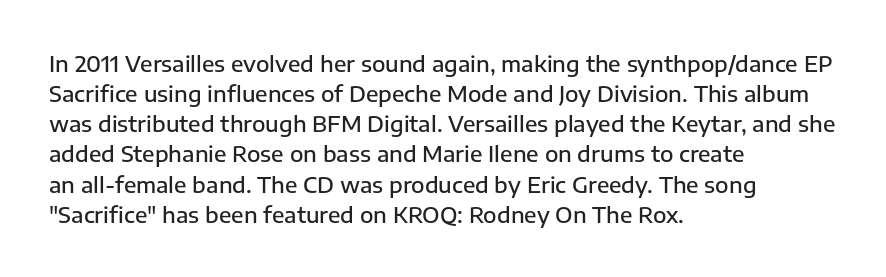
The image shows 22 px text type, upright; set left-aligned, normal line spacing (1.37x), normal letter spacing, not underlined.
